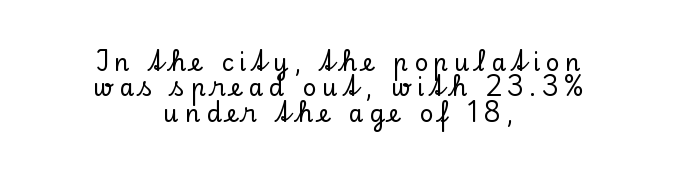
Q: Is the text italic (slanted)? A: No, it is upright.
Q: Is the text underlined? A: No.
Q: How is the paragraph aligned? A: Centered.
Q: Is the spacing between letters normal or unusually wide? A: Unusually wide.
Q: Is the spacing between lines tight, normal or loose? A: Tight.
